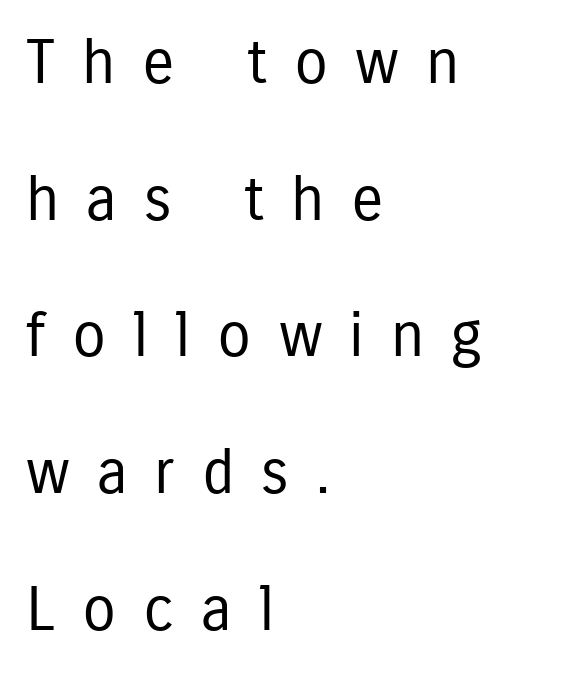
{"serif": "no", "italic": "no", "bold": "no", "weight": "regular", "width": "condensed", "stroke_contrast": "low", "x_height": "medium", "monospaced": "no", "underline": "no", "align": "left", "line_spacing": "loose", "line_spacing_ratio": 2.24, "letter_spacing": "wide", "letter_spacing_em": 0.44, "glyph_px": 61}
